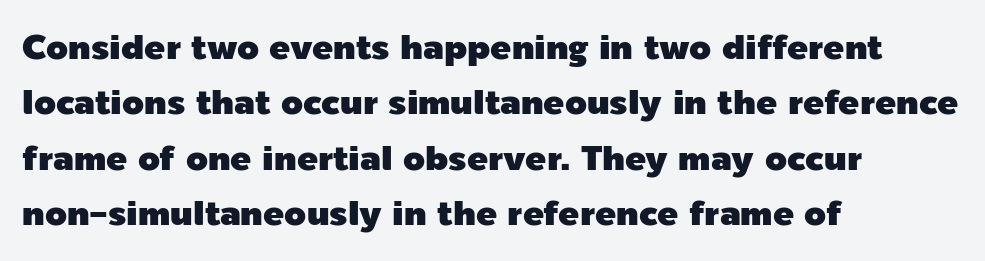
Q: Is the text italic (slanted)? A: No, it is upright.
Q: Is the typeface a serif or a sans-serif typeface? A: Sans-serif.
Q: Is the text underlined? A: No.
Q: How is the paragraph aligned? A: Left-aligned.
Q: Is the spacing between letters normal or unusually wide? A: Normal.
Q: Is the spacing between lines tight, normal or loose? A: Normal.
Q: Width (condensed, normal, or wide)? A: Normal.
Q: x-height? A: Medium.
Q: Monospaced? A: No.
